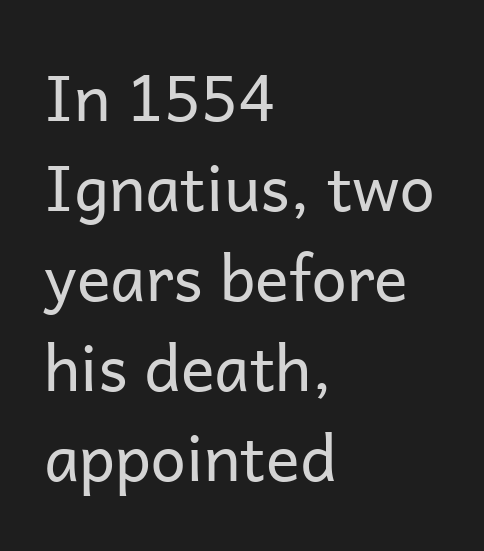
Stroke mass is kept to a normal reading level or below. Letterform terminals end flat and unadorned throughout the passage. The space between consecutive lines is moderate. Spacing verdict: proportional, widths tailored to each character.
